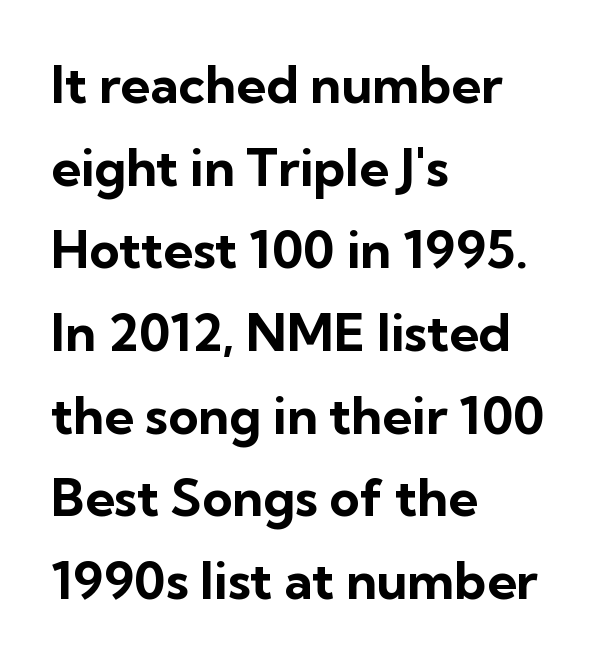
Q: Is the text bold? A: Yes.
Q: Is the text italic (slanted)? A: No, it is upright.
Q: Is the typeface a serif or a sans-serif typeface? A: Sans-serif.
Q: Is the text underlined? A: No.
Q: How is the paragraph aligned? A: Left-aligned.
Q: Is the spacing between letters normal or unusually wide? A: Normal.
Q: Is the spacing between lines tight, normal or loose? A: Normal.
Q: Width (condensed, normal, or wide)? A: Normal.
Q: Stroke contrast? A: Low.
Q: x-height? A: Medium.
Q: Monospaced? A: No.
